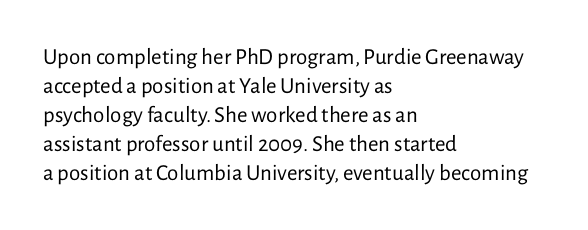
The image shows 23 px text type, upright; set left-aligned, normal line spacing (1.26x), normal letter spacing, not underlined.
